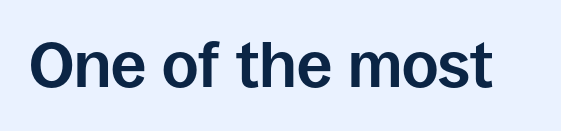
{"serif": "no", "italic": "no", "bold": "yes", "weight": "bold", "width": "normal", "stroke_contrast": "low", "x_height": "large", "monospaced": "no", "underline": "no", "letter_spacing": "normal", "letter_spacing_em": 0.0, "glyph_px": 63}
